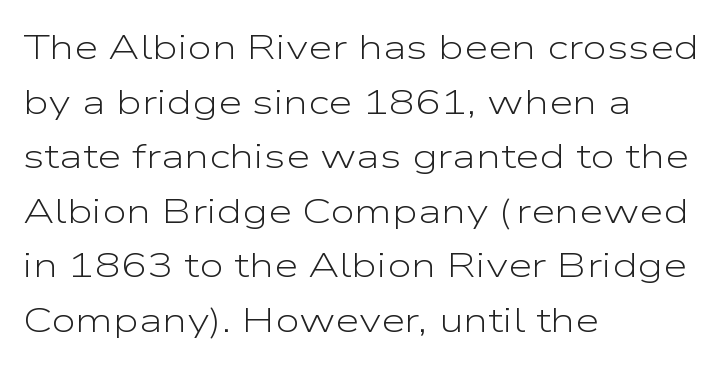
Q: Is the text bold? A: No.
Q: Is the text italic (slanted)? A: No, it is upright.
Q: Is the typeface a serif or a sans-serif typeface? A: Sans-serif.
Q: Is the text underlined? A: No.
Q: How is the paragraph aligned? A: Left-aligned.
Q: Is the spacing between letters normal or unusually wide? A: Normal.
Q: Is the spacing between lines tight, normal or loose? A: Normal.
Q: Width (condensed, normal, or wide)? A: Wide.
Q: Stroke contrast? A: Low.
Q: x-height? A: Medium.
Q: Monospaced? A: No.
